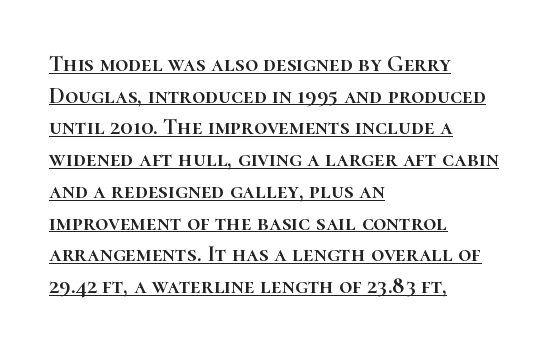
{"italic": "no", "underline": "yes", "align": "left", "line_spacing": "normal", "line_spacing_ratio": 1.38, "letter_spacing": "normal", "letter_spacing_em": 0.0, "glyph_px": 23}
